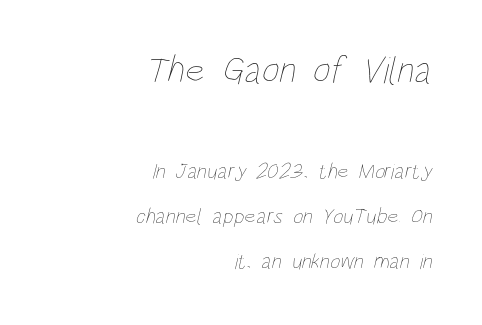
Q: Is the text bold? A: No.
Q: Is the text underlined? A: No.
Q: How is the paragraph aligned? A: Right-aligned.
Q: Is the spacing between letters normal or unusually wide? A: Normal.
Q: Is the spacing between lines tight, normal or loose? A: Loose.
Q: Which block of text is set in a larger size, the first (top) or the second (bottom)? A: The first (top) one.
Q: Width (condensed, normal, or wide)? A: Condensed.
Q: Stroke contrast? A: Low.
Q: x-height? A: Large.
Q: Monospaced? A: No.
